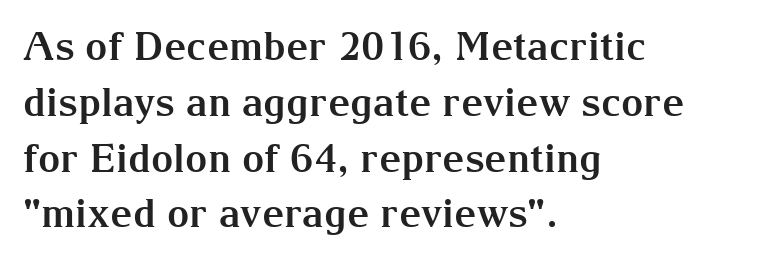
The image shows 39 px bold serif type, upright; set left-aligned, normal line spacing (1.43x), normal letter spacing, not underlined; medium stroke contrast and a medium x-height.
